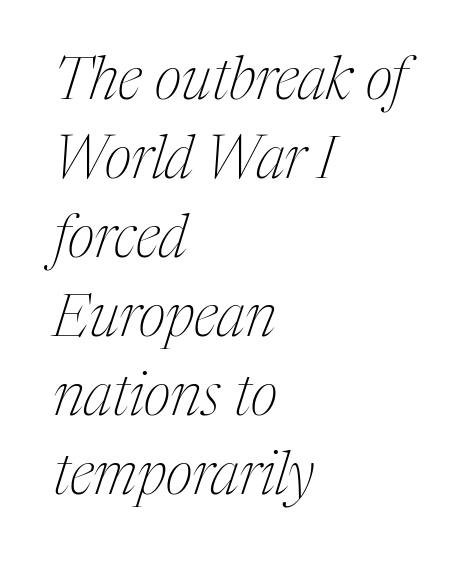
The image shows 59 px thin, condensed serif type, italic (leaning right); set left-aligned, normal line spacing (1.34x), normal letter spacing, not underlined; medium stroke contrast and a medium x-height.
